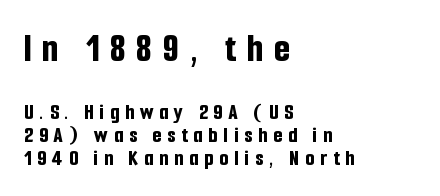
Q: Is the text bold? A: Yes.
Q: Is the text italic (slanted)? A: No, it is upright.
Q: Is the typeface a serif or a sans-serif typeface? A: Sans-serif.
Q: Is the text underlined? A: No.
Q: How is the paragraph aligned? A: Left-aligned.
Q: Is the spacing between letters normal or unusually wide? A: Unusually wide.
Q: Is the spacing between lines tight, normal or loose? A: Tight.
Q: Which block of text is set in a larger size, the first (top) or the second (bottom)? A: The first (top) one.
Q: Width (condensed, normal, or wide)? A: Condensed.
Q: Stroke contrast? A: Low.
Q: x-height? A: Medium.
Q: Monospaced? A: No.
